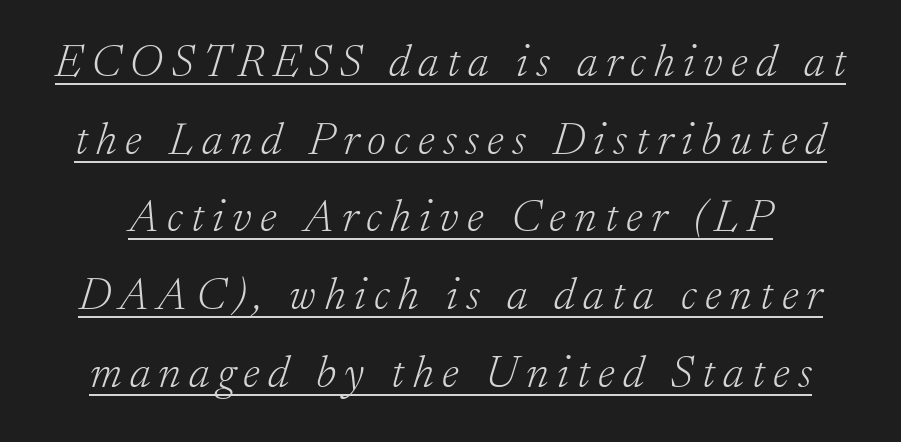
Letterform terminals end in serifs throughout the passage. The rendering uses natural spacing where letterforms have individual widths. A typesetter would call this leading conventional body-copy spacing. The specimen includes a rule beneath the text block's lines.
